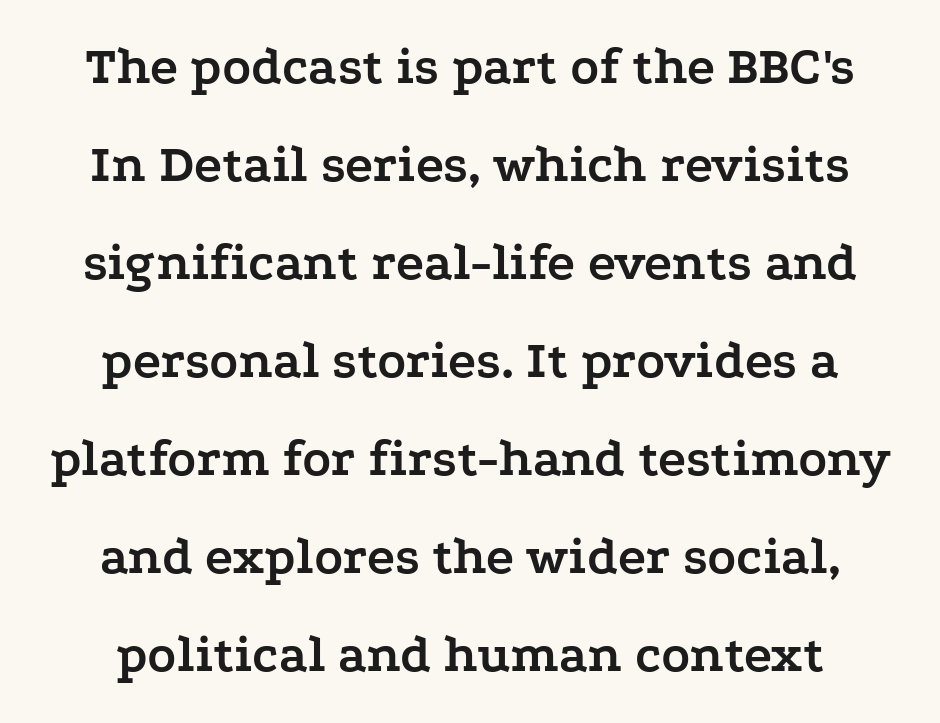
The glyphs in this specimen are seriffed. The specimen omits any rule beneath the text block's lines. Stroke thickness is high; the sample reads as a true bold. The lettering holds an erect, upright posture throughout. Observe the ordinary spacing: letters are neighbours, not strangers. Looks like regular typesetting: each glyph gets only the width it needs.
